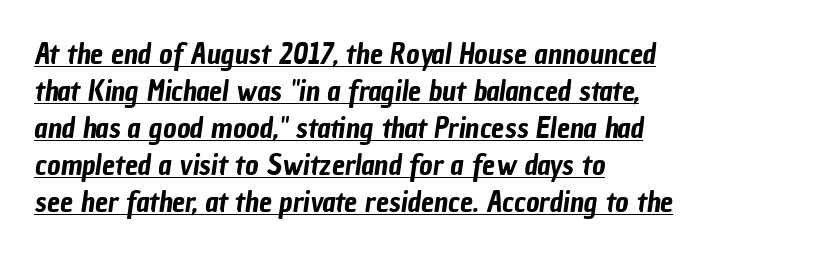
Q: Is the typeface a serif or a sans-serif typeface? A: Sans-serif.
Q: Is the text underlined? A: Yes.
Q: How is the paragraph aligned? A: Left-aligned.
Q: Is the spacing between letters normal or unusually wide? A: Normal.
Q: Is the spacing between lines tight, normal or loose? A: Normal.
Q: Width (condensed, normal, or wide)? A: Condensed.
Q: Stroke contrast? A: Low.
Q: x-height? A: Medium.
Q: Monospaced? A: No.
